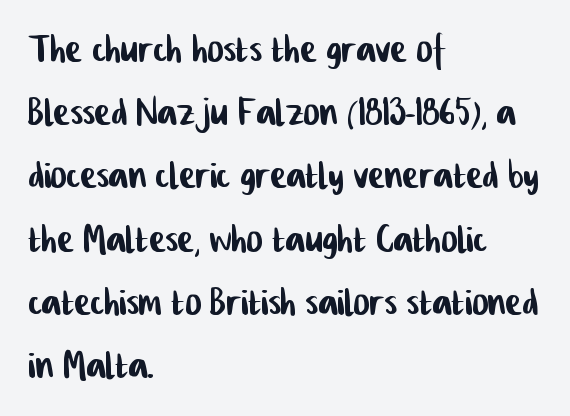
The image shows 49 px condensed sans-serif type; set left-aligned, normal line spacing (1.29x), normal letter spacing, not underlined; low stroke contrast and a medium x-height.
